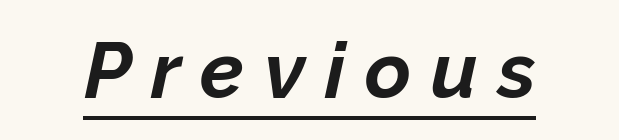
{"italic": "yes", "lean": "right", "slant_degrees": 12, "bold": "yes", "weight": "bold", "width": "normal", "stroke_contrast": "low", "x_height": "medium", "monospaced": "no", "underline": "yes", "letter_spacing": "wide", "letter_spacing_em": 0.25, "glyph_px": 79}
